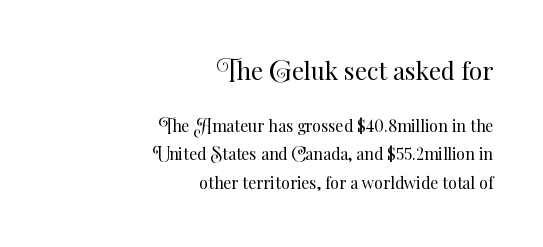
{"italic": "no", "bold": "no", "underline": "no", "align": "right", "line_spacing_ratio": 1.78, "letter_spacing": "normal", "letter_spacing_em": 0.0, "larger_block": "first", "size_ratio": 1.5, "glyph_px": 24}
